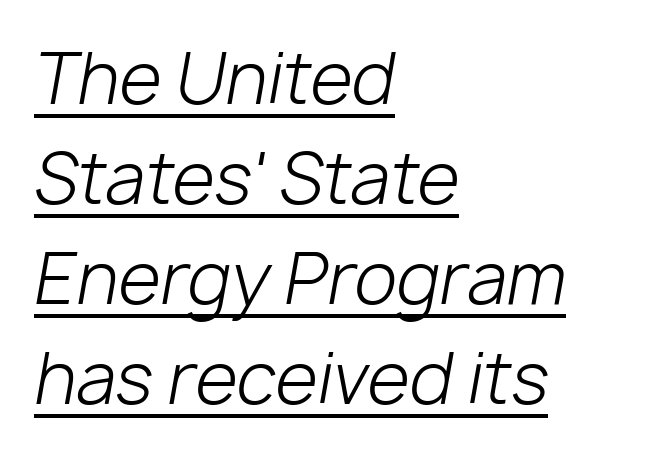
Q: Is the text bold? A: No.
Q: Is the text italic (slanted)? A: Yes, it leans right by about 10 degrees.
Q: Is the text underlined? A: Yes.
Q: How is the paragraph aligned? A: Left-aligned.
Q: Is the spacing between letters normal or unusually wide? A: Normal.
Q: Is the spacing between lines tight, normal or loose? A: Normal.
Q: Width (condensed, normal, or wide)? A: Normal.
Q: Stroke contrast? A: Low.
Q: x-height? A: Medium.
Q: Monospaced? A: No.
